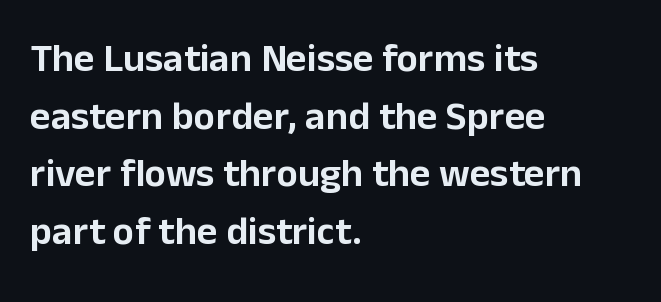
The image shows 40 px sans-serif type, upright; set left-aligned, normal line spacing (1.44x), normal letter spacing, not underlined; low stroke contrast and a medium x-height.
